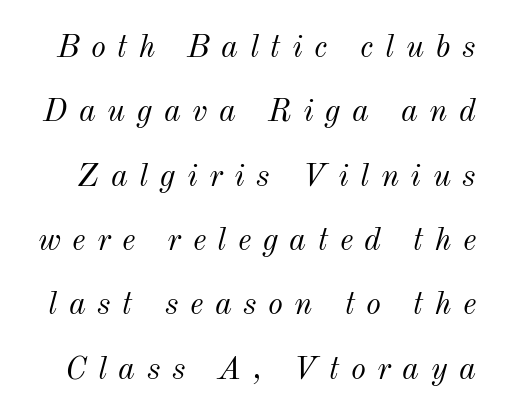
Q: Is the text bold? A: No.
Q: Is the text italic (slanted)? A: Yes, it leans right by about 12 degrees.
Q: Is the text underlined? A: No.
Q: Is the spacing between letters normal or unusually wide? A: Unusually wide.
Q: Is the spacing between lines tight, normal or loose? A: Loose.
Q: Width (condensed, normal, or wide)? A: Normal.
Q: Stroke contrast? A: Medium.
Q: x-height? A: Small.
Q: Monospaced? A: No.
